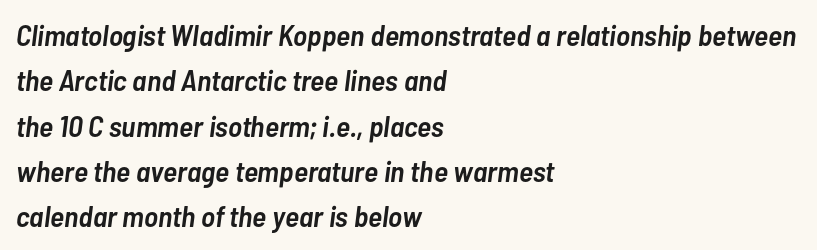
The image shows 30 px semibold, condensed type, italic (leaning right); set left-aligned, normal line spacing (1.51x), normal letter spacing, not underlined; low stroke contrast and a medium x-height.
